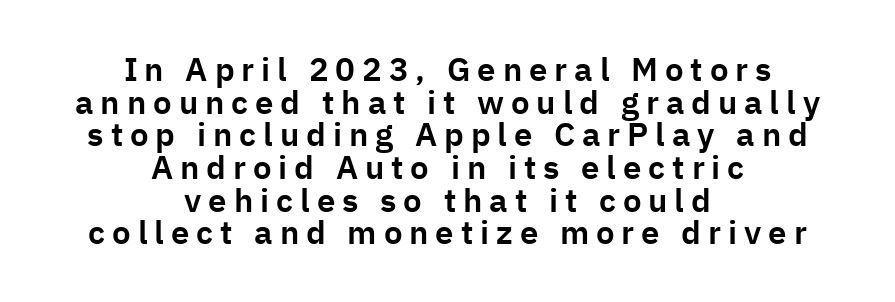
Here the designer chose a conventional face with non-uniform glyph widths. Observe the absence of serifs on each vertical stroke in this sample. Very little white space separates one row of letters from the next. Characters remain perfectly vertical along every line. One-word summary of the alignment: center.
